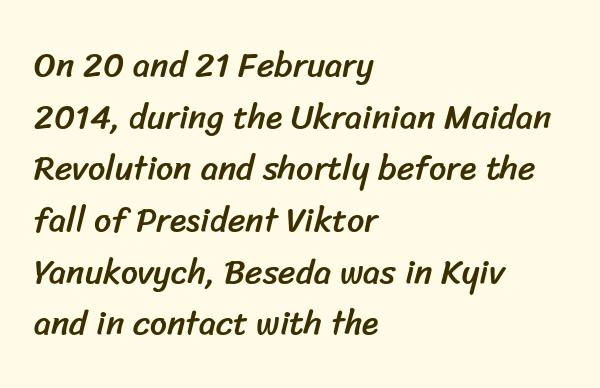
The image shows 34 px sans-serif type; set left-aligned, normal line spacing (1.52x), normal letter spacing, not underlined; low stroke contrast and a medium x-height.
